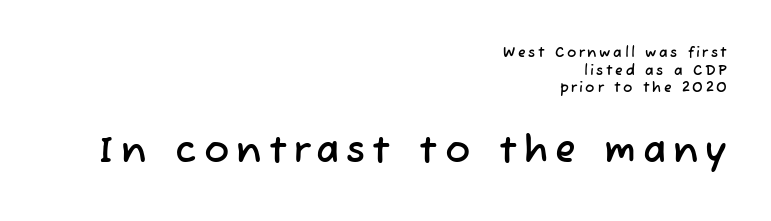
Q: Is the typeface a serif or a sans-serif typeface? A: Sans-serif.
Q: Is the text underlined? A: No.
Q: How is the paragraph aligned? A: Right-aligned.
Q: Is the spacing between lines tight, normal or loose? A: Normal.
Q: Which block of text is set in a larger size, the first (top) or the second (bottom)? A: The second (bottom) one.
Q: Width (condensed, normal, or wide)? A: Normal.
Q: Stroke contrast? A: Low.
Q: x-height? A: Medium.
Q: Monospaced? A: No.
